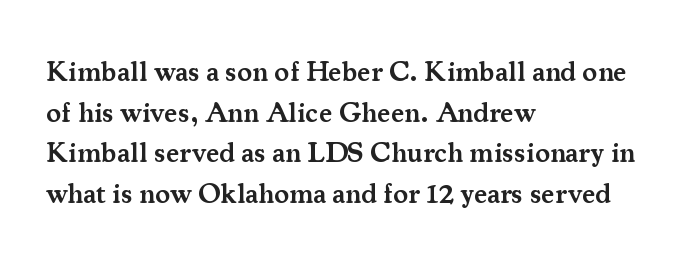
The image shows 28 px semibold serif type, upright; set left-aligned, normal line spacing (1.45x), normal letter spacing, not underlined; medium stroke contrast and a small x-height.
